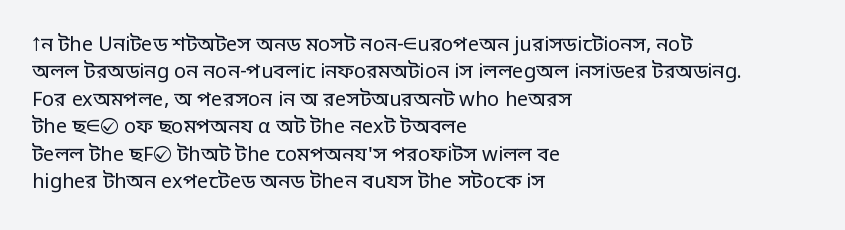
The image shows 20 px text type, upright; set left-aligned, normal line spacing (1.37x), normal letter spacing, not underlined.
